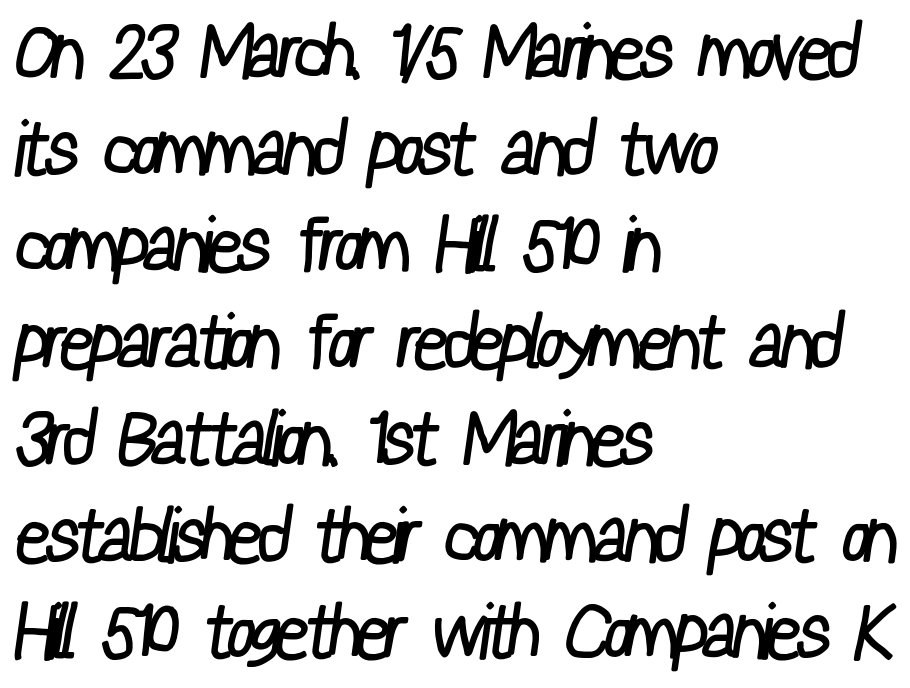
Q: Is the text bold? A: No.
Q: Is the typeface a serif or a sans-serif typeface? A: Sans-serif.
Q: Is the text underlined? A: No.
Q: How is the paragraph aligned? A: Left-aligned.
Q: Is the spacing between letters normal or unusually wide? A: Normal.
Q: Is the spacing between lines tight, normal or loose? A: Normal.
Q: Width (condensed, normal, or wide)? A: Condensed.
Q: Stroke contrast? A: Low.
Q: x-height? A: Medium.
Q: Monospaced? A: No.
